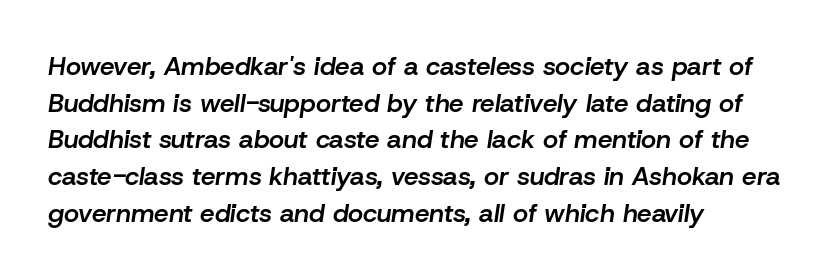
Q: Is the text bold? A: Semi-bold.
Q: Is the text italic (slanted)? A: Yes, it leans right by about 8 degrees.
Q: Is the text underlined? A: No.
Q: How is the paragraph aligned? A: Left-aligned.
Q: Is the spacing between letters normal or unusually wide? A: Normal.
Q: Is the spacing between lines tight, normal or loose? A: Normal.
